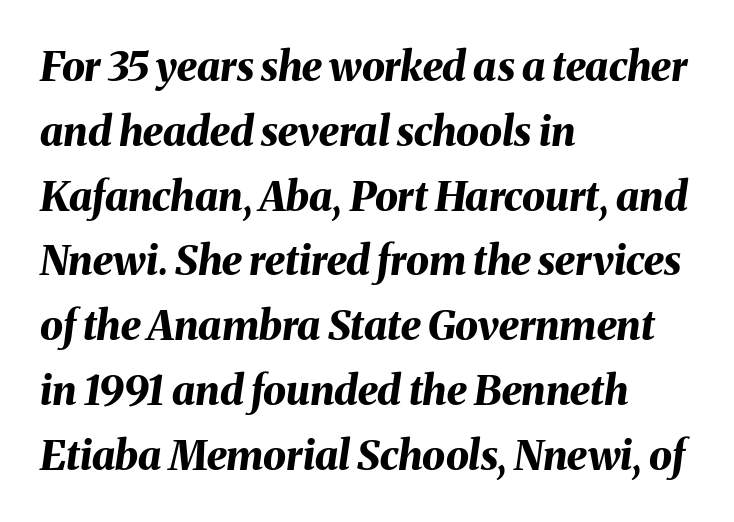
The rendering uses natural spacing where letterforms have individual widths. Bare-footed words on every line. This sample keeps an unexceptional amount of space between lines. Look at the stroke-to-counter ratio: heavy, a bold. The passage shown has conventional tracking throughout. The lines are quadded left.
